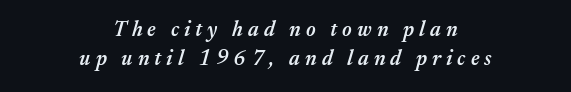
The image shows 21 px text type, italic (leaning right); set centered, normal line spacing (1.39x), unusually wide letter spacing (+0.24 em), not underlined.
